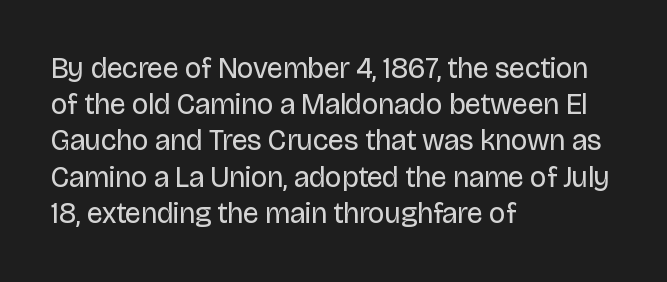
{"serif": "no", "italic": "no", "bold": "no", "weight": "regular", "width": "normal", "stroke_contrast": "low", "x_height": "large", "monospaced": "no", "underline": "no", "align": "left", "line_spacing": "normal", "line_spacing_ratio": 1.25, "letter_spacing": "normal", "letter_spacing_em": 0.0, "glyph_px": 29}
